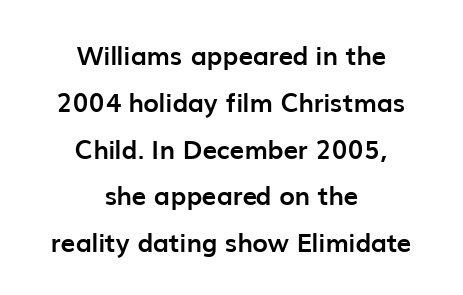
Caption: standard tracking, unaltered. Horizontally, the lines are justified to the midpoint only. Underline: absent. The face used here has the dense, thick strokes of a bold. The axis of the letterforms is exactly vertical.
